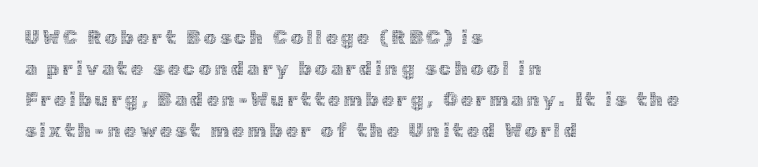
Ordinary non-slanted type is in use. Unmarked baselines from the first word to the last. Each line starts at the same left margin while the right side varies. Normally led — the rows are evenly, conventionally spaced.
